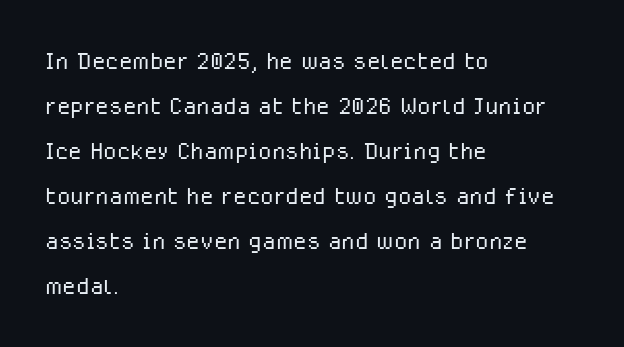
Q: Is the text bold? A: No.
Q: Is the text italic (slanted)? A: No, it is upright.
Q: Is the typeface a serif or a sans-serif typeface? A: Sans-serif.
Q: Is the text underlined? A: No.
Q: How is the paragraph aligned? A: Left-aligned.
Q: Is the spacing between letters normal or unusually wide? A: Normal.
Q: Is the spacing between lines tight, normal or loose? A: Normal.
Q: Width (condensed, normal, or wide)? A: Normal.
Q: Stroke contrast? A: Low.
Q: x-height? A: Medium.
Q: Monospaced? A: No.
